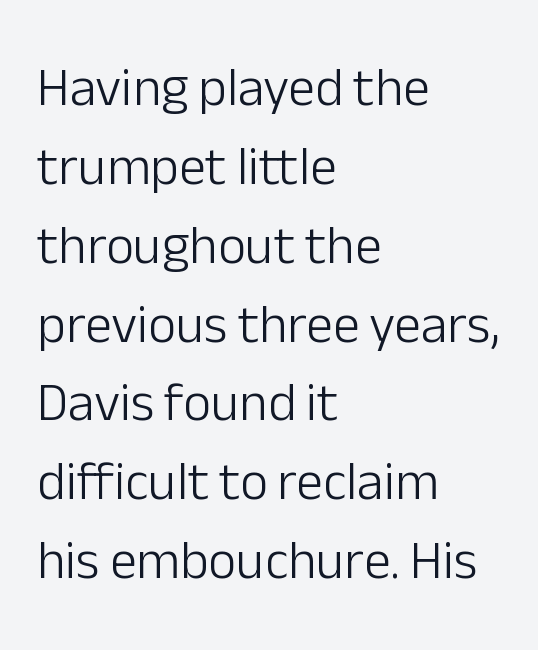
{"serif": "no", "italic": "no", "bold": "no", "weight": "light", "width": "normal", "stroke_contrast": "low", "x_height": "medium", "monospaced": "no", "underline": "no", "align": "left", "line_spacing": "normal", "line_spacing_ratio": 1.46, "letter_spacing": "normal", "letter_spacing_em": 0.0, "glyph_px": 54}
